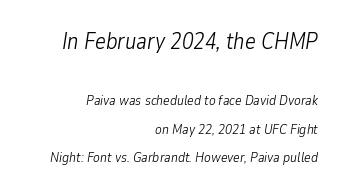
The weight would be labelled regular, book, light, or lighter still. Here the glyphs are tracked normally, forming tight word shapes. These lines were composed using italics. Lines of text with bare space underneath. A flush-right, rag-left setting is used for this passage. The block sitting higher on the canvas is the one with enlarged characters.
